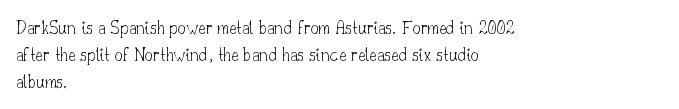
{"italic": "no", "bold": "no", "underline": "no", "align": "left", "line_spacing": "normal", "line_spacing_ratio": 1.34, "letter_spacing": "normal", "letter_spacing_em": 0.0, "glyph_px": 20}
